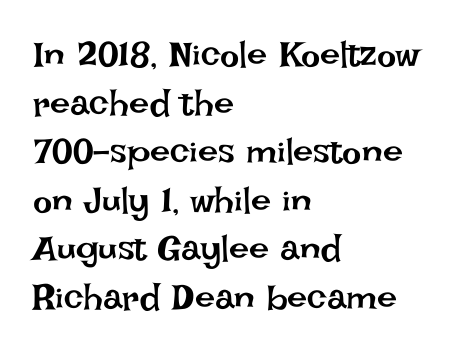
Descender tails drop into unmarked territory. This block has exactly the height ordinary leading produces. This rendering leaves character spacing at its baseline value. Is the type heavy? It reads as light-to-regular instead. Character widths vary here, with narrow letters taking less room than wide ones.
